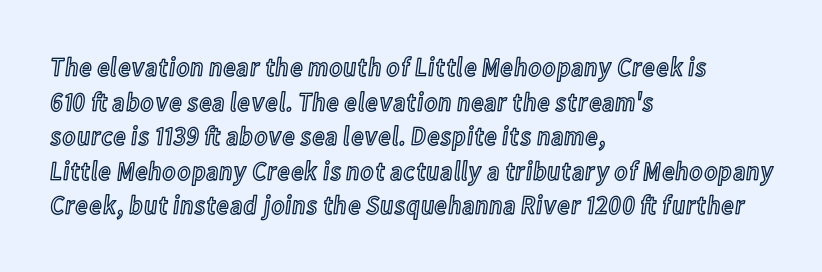
Q: Is the text italic (slanted)? A: Yes.
Q: Is the text underlined? A: No.
Q: How is the paragraph aligned? A: Left-aligned.
Q: Is the spacing between letters normal or unusually wide? A: Normal.
Q: Is the spacing between lines tight, normal or loose? A: Normal.
